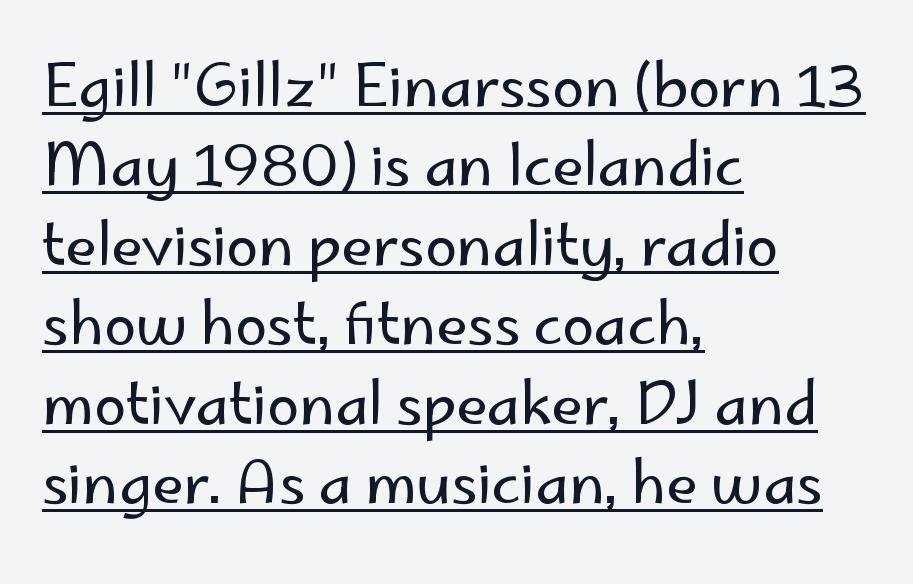
Q: Is the text bold? A: No.
Q: Is the text italic (slanted)? A: No, it is upright.
Q: Is the typeface a serif or a sans-serif typeface? A: Sans-serif.
Q: Is the text underlined? A: Yes.
Q: How is the paragraph aligned? A: Left-aligned.
Q: Is the spacing between letters normal or unusually wide? A: Normal.
Q: Is the spacing between lines tight, normal or loose? A: Normal.
Q: Width (condensed, normal, or wide)? A: Normal.
Q: Stroke contrast? A: Low.
Q: x-height? A: Small.
Q: Monospaced? A: No.
